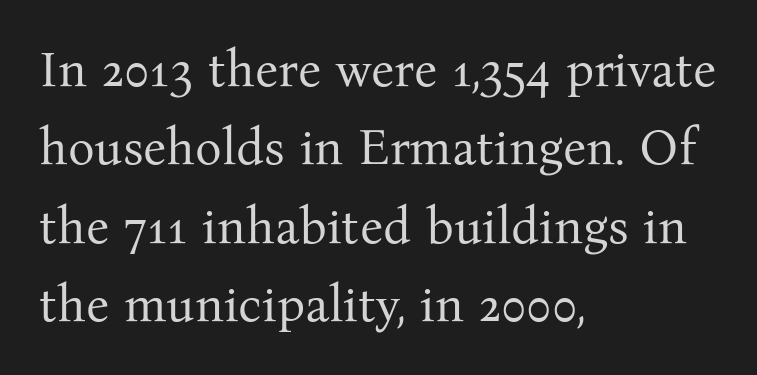
Only glyphs here, with clear space below each row. Typographically, this falls in the serif category. Every character sits straight up, as roman type does. Short and long lines alike share a common starting point at left. The passage shown is typed in a proportional face where columns would drift. Regular leading.
